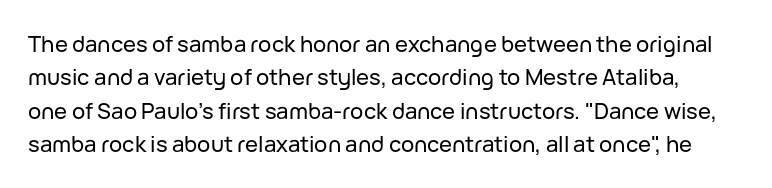
The image shows 22 px text type, upright; set normal line spacing (1.52x), normal letter spacing, not underlined.
